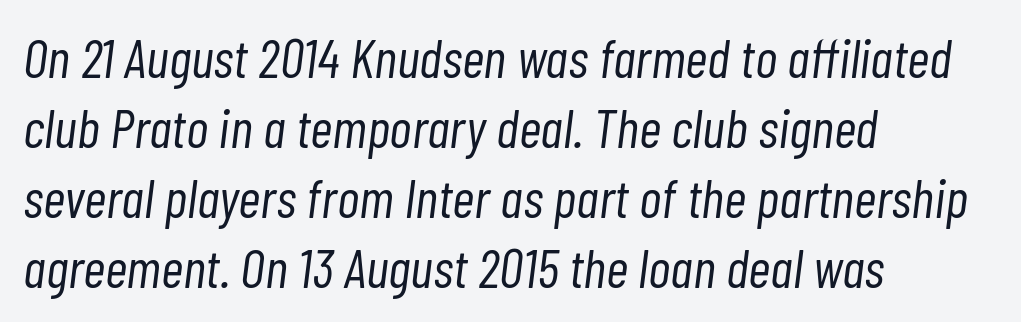
{"italic": "yes", "lean": "right", "slant_degrees": 7, "bold": "no", "weight": "light", "width": "condensed", "stroke_contrast": "low", "x_height": "medium", "monospaced": "no", "underline": "no", "align": "left", "line_spacing": "normal", "line_spacing_ratio": 1.27, "letter_spacing": "normal", "letter_spacing_em": 0.0, "glyph_px": 55}
